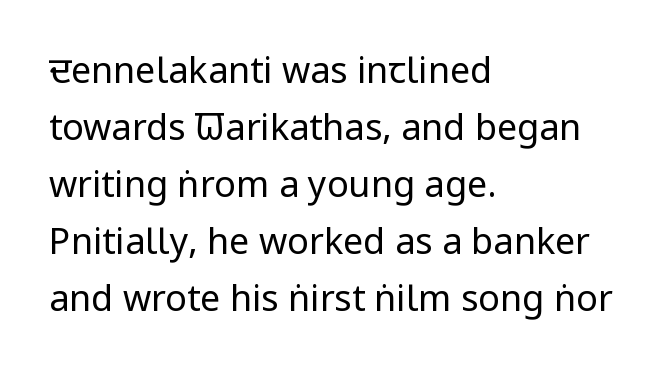
The image shows 36 px regular-weight, condensed sans-serif type, upright; set left-aligned, normal line spacing (1.58x), normal letter spacing, not underlined; low stroke contrast and a large x-height.
